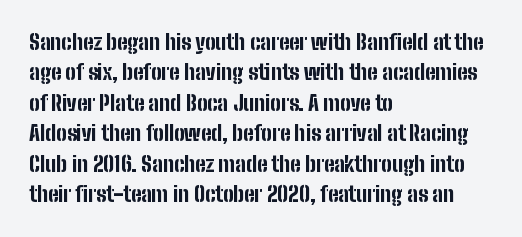
The image shows 21 px bold type, upright; set left-aligned, normal line spacing (1.45x), normal letter spacing, not underlined.
